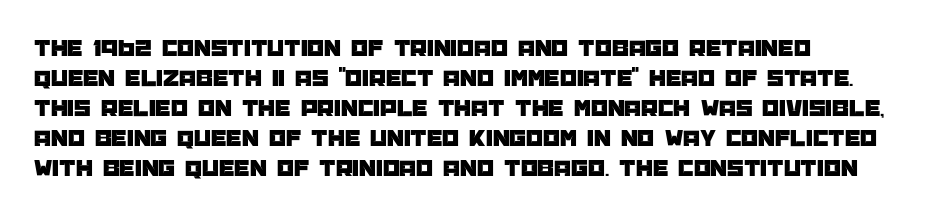
Q: Is the text italic (slanted)? A: No, it is upright.
Q: Is the text underlined? A: No.
Q: How is the paragraph aligned? A: Left-aligned.
Q: Is the spacing between letters normal or unusually wide? A: Normal.
Q: Is the spacing between lines tight, normal or loose? A: Normal.
